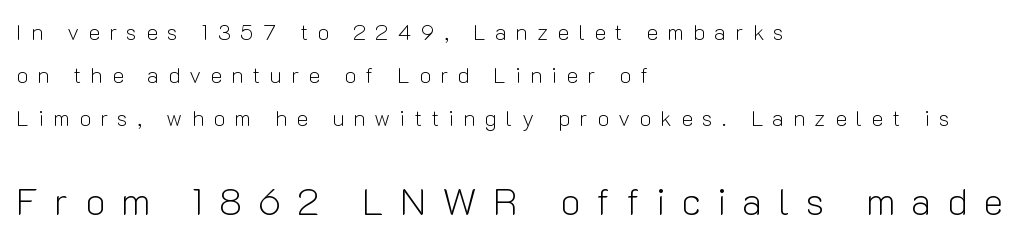
The image shows 38 px light sans-serif type, upright; set left-aligned, loose line spacing (1.95x), unusually wide letter spacing (+0.42 em), not underlined; the second (bottom) block is 1.73x larger; low stroke contrast and a medium x-height.
